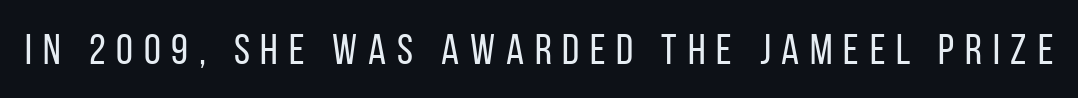
Q: Is the text bold? A: No.
Q: Is the text italic (slanted)? A: No, it is upright.
Q: Is the typeface a serif or a sans-serif typeface? A: Sans-serif.
Q: Is the text underlined? A: No.
Q: Is the spacing between letters normal or unusually wide? A: Unusually wide.
Q: Width (condensed, normal, or wide)? A: Condensed.
Q: Stroke contrast? A: Low.
Q: x-height? A: Large.
Q: Monospaced? A: No.
